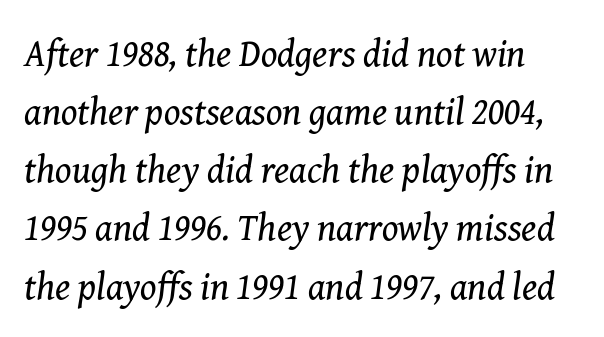
{"serif": "yes", "italic": "yes", "lean": "right", "slant_degrees": 8, "bold": "no", "weight": "regular", "width": "normal", "stroke_contrast": "medium", "x_height": "medium", "monospaced": "no", "underline": "no", "line_spacing": "normal", "line_spacing_ratio": 1.53, "letter_spacing": "normal", "letter_spacing_em": 0.0, "glyph_px": 38}
